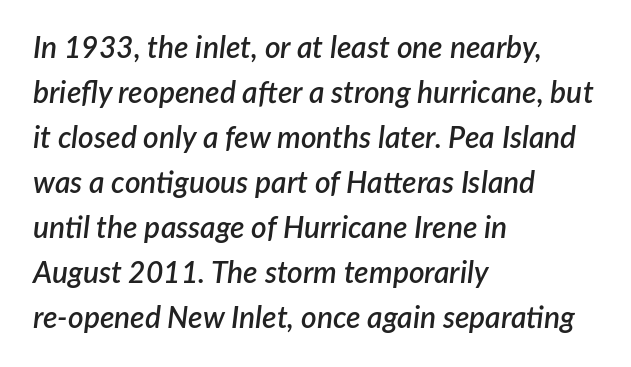
Q: Is the text bold? A: Semi-bold.
Q: Is the text italic (slanted)? A: Yes, it leans right by about 7 degrees.
Q: Is the text underlined? A: No.
Q: How is the paragraph aligned? A: Left-aligned.
Q: Is the spacing between letters normal or unusually wide? A: Normal.
Q: Is the spacing between lines tight, normal or loose? A: Normal.
Q: Width (condensed, normal, or wide)? A: Normal.
Q: Stroke contrast? A: Low.
Q: x-height? A: Medium.
Q: Monospaced? A: No.
